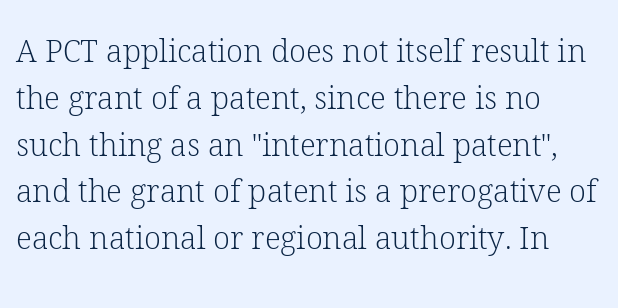
{"serif": "yes", "italic": "no", "bold": "no", "weight": "light", "width": "normal", "stroke_contrast": "low", "x_height": "medium", "monospaced": "no", "underline": "no", "align": "left", "line_spacing": "normal", "line_spacing_ratio": 1.51, "letter_spacing": "normal", "letter_spacing_em": 0.0, "glyph_px": 31}
